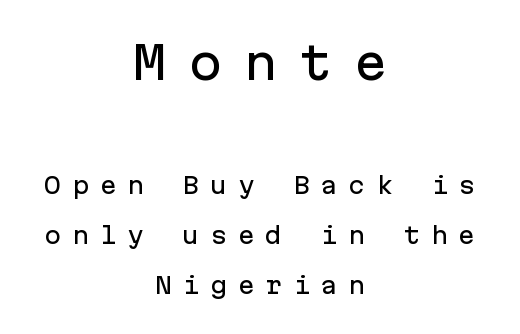
The passage is arranged like a title page — every line centered. Of the two passages, the one on top uses the larger point size. To sum up the face: it is a sans, with no serifs. The baseline area is clear. It's the straight-up-and-down kind of type. Here the designer chose a console-style face with uniform glyph widths.
